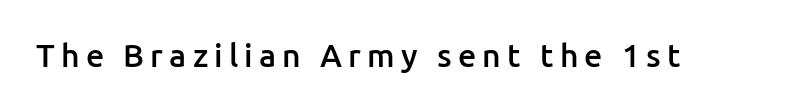
When letters stand straight like this, we call the style roman or upright. The rendering uses natural spacing where letterforms have individual widths. A sans-serif font was chosen for this passage. Stroke thickness is moderately raised; the sample reads as semibold. Nobody drew a line under any word here.
